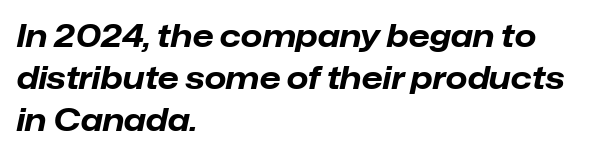
{"italic": "yes", "lean": "right", "slant_degrees": 12, "bold": "yes", "weight": "bold", "width": "normal", "stroke_contrast": "low", "x_height": "medium", "monospaced": "no", "underline": "no", "align": "left", "line_spacing": "normal", "line_spacing_ratio": 1.36, "letter_spacing": "normal", "letter_spacing_em": 0.0, "glyph_px": 31}
